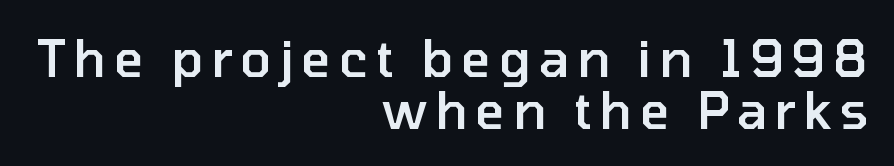
Rule under the text: the space is simply empty. Is this a sans? Yes — the strokes have no serifs. Alignment: flush right. In terms of posture, this sample is upright. The strokes are fattened partway — semibold, not bold.
